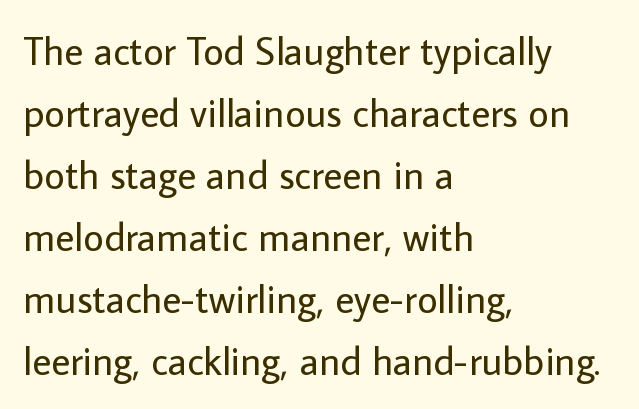
Here the glyphs are tracked normally, forming tight word shapes. You could not count columns in this text — the font is proportionally spaced. The letters look calm and open, with moderate or lighter stems. Plain, unruled lines of type. This block has exactly the height ordinary leading produces. Teacher's note: observe the even left margin — that is flush-left alignment.
